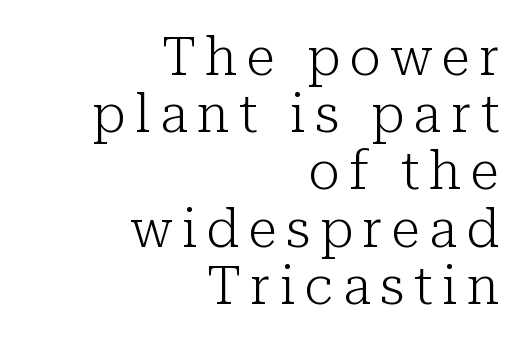
The image shows 53 px light serif type, upright; set right-aligned, tight line spacing (1.08x), not underlined; low stroke contrast and a medium x-height.
